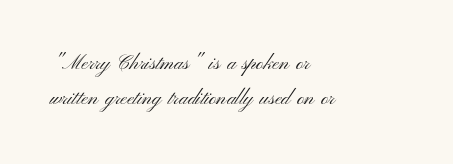
{"bold": "no", "underline": "no", "align": "left", "line_spacing_ratio": 1.77, "letter_spacing": "normal", "letter_spacing_em": 0.0, "glyph_px": 20}
